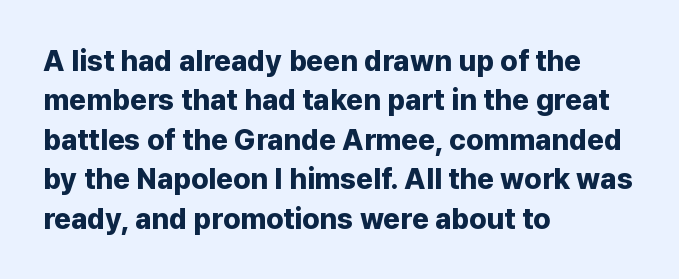
Q: Is the text bold? A: Yes.
Q: Is the text italic (slanted)? A: No, it is upright.
Q: Is the typeface a serif or a sans-serif typeface? A: Sans-serif.
Q: Is the text underlined? A: No.
Q: How is the paragraph aligned? A: Left-aligned.
Q: Is the spacing between letters normal or unusually wide? A: Normal.
Q: Is the spacing between lines tight, normal or loose? A: Normal.
Q: Width (condensed, normal, or wide)? A: Normal.
Q: Stroke contrast? A: Low.
Q: x-height? A: Medium.
Q: Monospaced? A: No.
